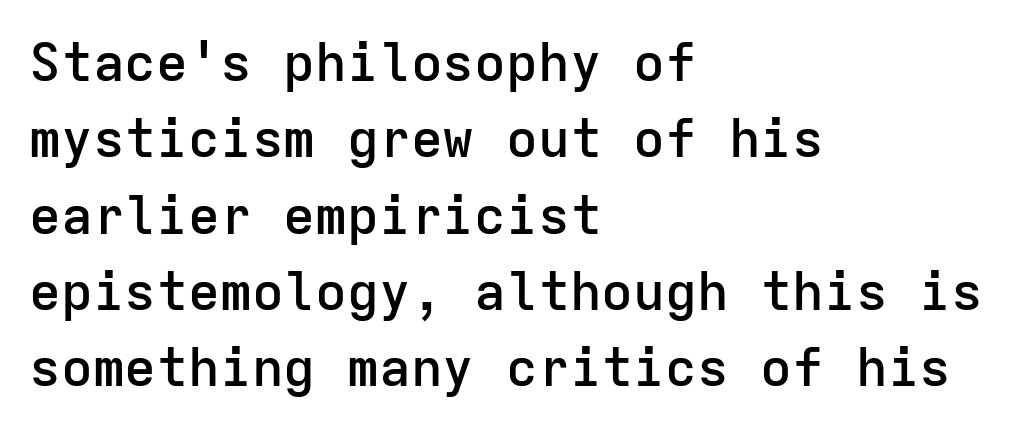
{"serif": "no", "italic": "no", "bold": "semi", "weight": "semibold", "width": "normal", "stroke_contrast": "low", "x_height": "medium", "monospaced": "yes", "underline": "no", "align": "left", "line_spacing": "normal", "line_spacing_ratio": 1.44, "letter_spacing": "normal", "letter_spacing_em": 0.0, "glyph_px": 53}
